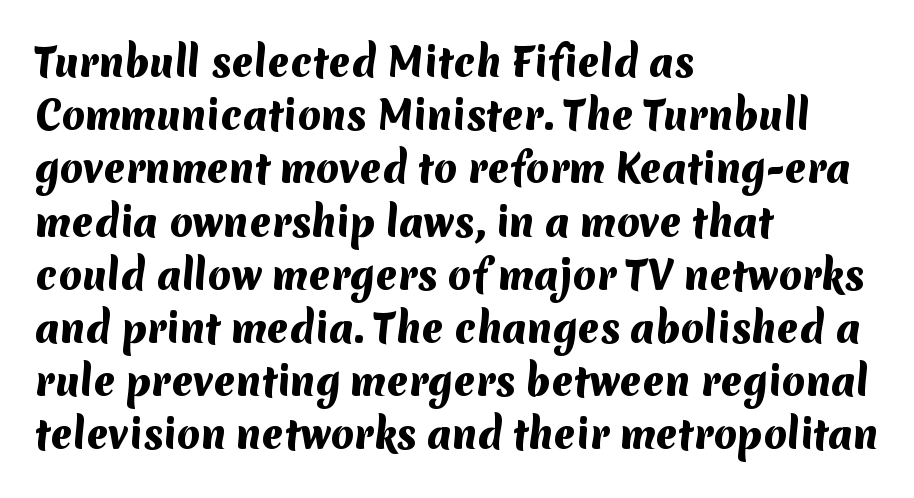
{"serif": "no", "bold": "yes", "weight": "heavy", "width": "normal", "stroke_contrast": "medium", "x_height": "medium", "monospaced": "no", "underline": "no", "align": "left", "line_spacing": "normal", "line_spacing_ratio": 1.4, "letter_spacing": "normal", "letter_spacing_em": 0.0, "glyph_px": 38}
